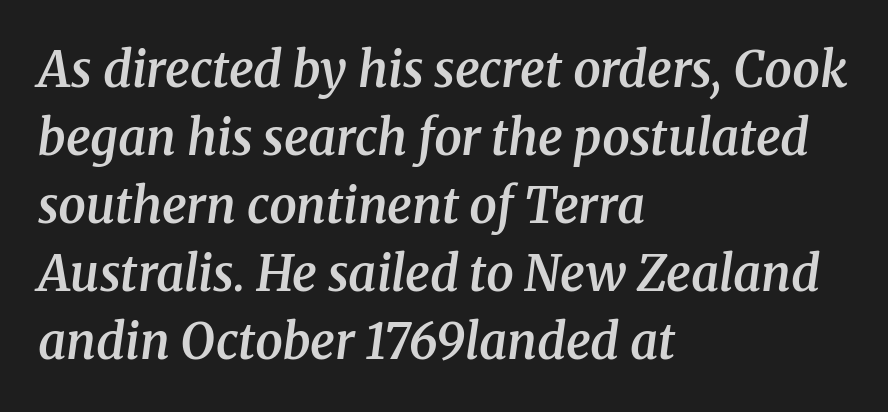
The image shows 49 px semibold serif type, italic (leaning right); set left-aligned, normal line spacing (1.39x), normal letter spacing, not underlined; medium stroke contrast and a medium x-height.
